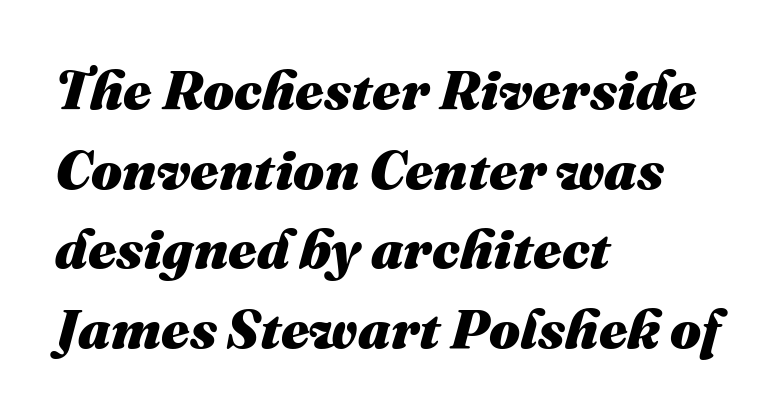
{"italic": "yes", "lean": "right", "slant_degrees": 16, "bold": "yes", "weight": "heavy", "width": "normal", "stroke_contrast": "medium", "x_height": "medium", "monospaced": "no", "underline": "no", "align": "left", "line_spacing": "normal", "line_spacing_ratio": 1.45, "letter_spacing": "normal", "letter_spacing_em": 0.0, "glyph_px": 55}
